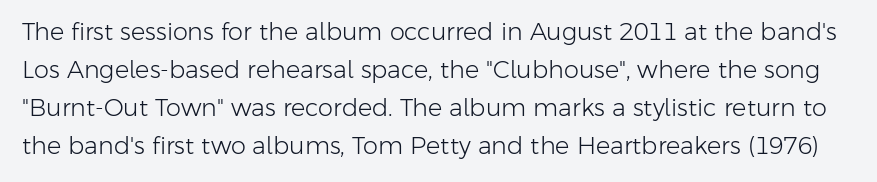
The image shows 24 px text type, upright; set normal line spacing (1.59x), normal letter spacing, not underlined.
